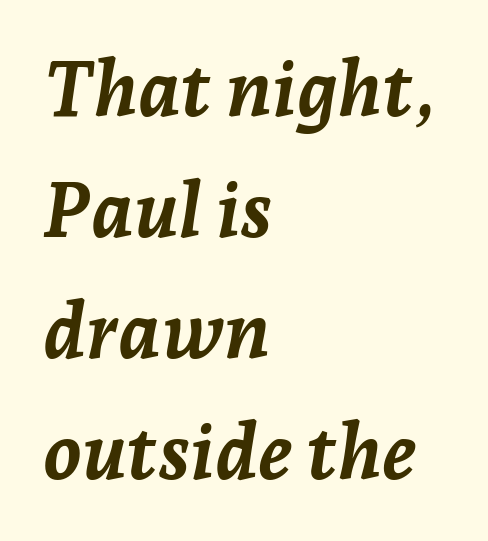
The face used here has the dense, thick strokes of a bold. The horizontal fit of the characters is conventional and even. Is this a fixed-width face? No — the glyphs have proportional, varying widths. Compared with typical paragraphs, the rows here are spaced about the same. Only glyphs here, with clear space below each row.
